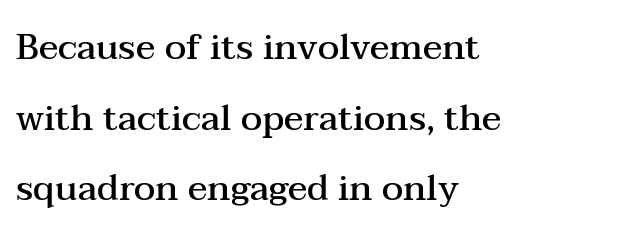
{"serif": "yes", "italic": "no", "bold": "semi", "weight": "semibold", "width": "wide", "stroke_contrast": "medium", "x_height": "medium", "monospaced": "no", "underline": "no", "align": "left", "line_spacing": "loose", "line_spacing_ratio": 1.96, "letter_spacing": "normal", "letter_spacing_em": 0.0, "glyph_px": 36}
